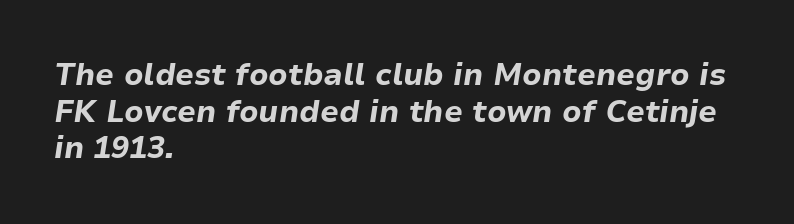
The passage shown leans; its letterforms are oblique. The zone under the glyphs is completely vacant. Caption: bold face, heavy strokes. Horizontal alignment here is leftward, the default for most running prose. The gaps between neighbouring characters are ordinary and unremarkable.
